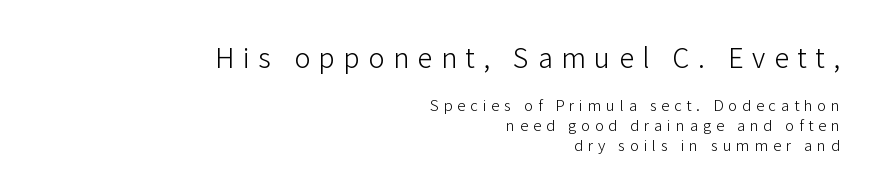
Q: Is the text bold? A: No.
Q: Is the text italic (slanted)? A: No, it is upright.
Q: Is the text underlined? A: No.
Q: How is the paragraph aligned? A: Right-aligned.
Q: Is the spacing between letters normal or unusually wide? A: Unusually wide.
Q: Is the spacing between lines tight, normal or loose? A: Normal.
Q: Which block of text is set in a larger size, the first (top) or the second (bottom)? A: The first (top) one.
